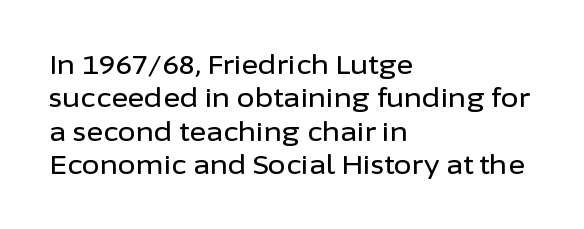
Q: Is the text italic (slanted)? A: No, it is upright.
Q: Is the text underlined? A: No.
Q: How is the paragraph aligned? A: Left-aligned.
Q: Is the spacing between letters normal or unusually wide? A: Normal.
Q: Is the spacing between lines tight, normal or loose? A: Normal.
